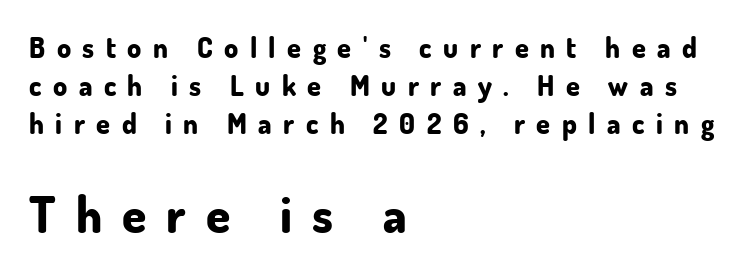
{"serif": "no", "italic": "no", "bold": "yes", "weight": "bold", "width": "normal", "stroke_contrast": "low", "x_height": "small", "monospaced": "no", "underline": "no", "align": "left", "line_spacing": "normal", "line_spacing_ratio": 1.35, "letter_spacing": "wide", "letter_spacing_em": 0.41, "larger_block": "second", "size_ratio": 1.75, "glyph_px": 49}
